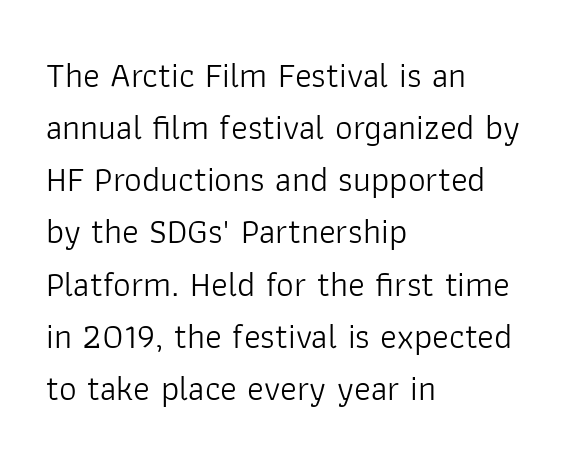
The image shows 35 px light sans-serif type, upright; set left-aligned, normal line spacing (1.49x), normal letter spacing, not underlined; low stroke contrast and a medium x-height.
